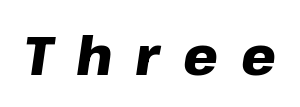
{"italic": "yes", "lean": "right", "slant_degrees": 8, "bold": "yes", "weight": "heavy", "width": "normal", "stroke_contrast": "low", "x_height": "medium", "monospaced": "no", "underline": "no", "letter_spacing": "wide", "letter_spacing_em": 0.42, "glyph_px": 55}
